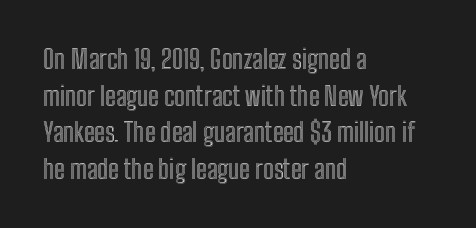
The image shows 26 px text type, upright; set left-aligned, normal line spacing (1.41x), normal letter spacing, not underlined.
